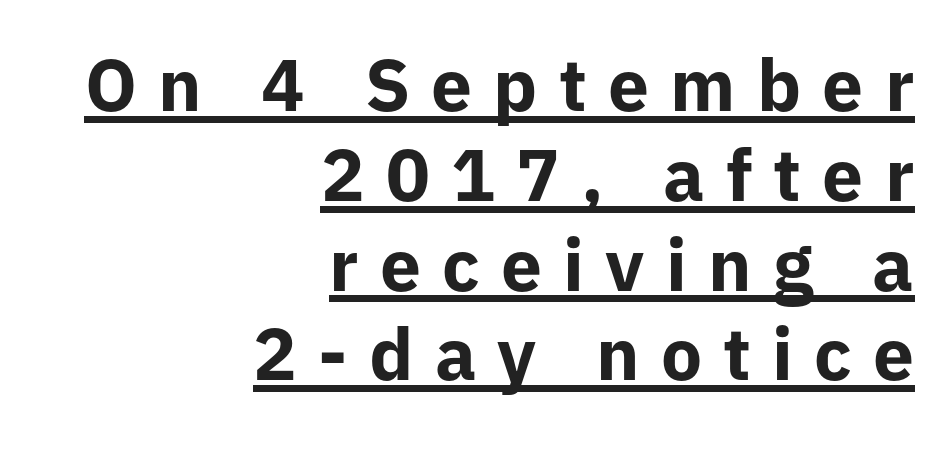
{"serif": "no", "italic": "no", "bold": "yes", "weight": "bold", "width": "normal", "stroke_contrast": "low", "x_height": "medium", "monospaced": "no", "underline": "yes", "align": "right", "line_spacing_ratio": 1.23, "letter_spacing": "wide", "letter_spacing_em": 0.29, "glyph_px": 73}
